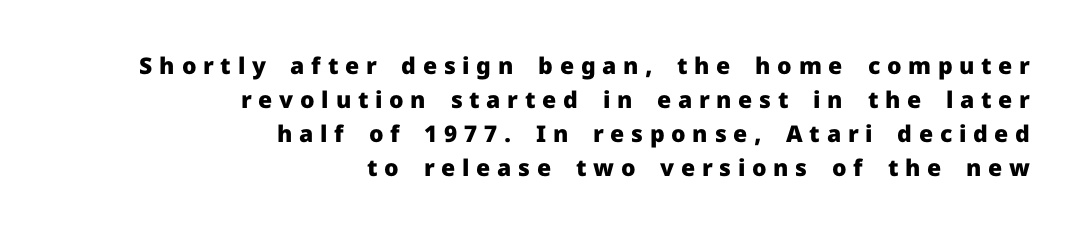
Q: Is the text bold? A: Yes.
Q: Is the text italic (slanted)? A: No, it is upright.
Q: Is the text underlined? A: No.
Q: How is the paragraph aligned? A: Right-aligned.
Q: Is the spacing between letters normal or unusually wide? A: Unusually wide.
Q: Is the spacing between lines tight, normal or loose? A: Normal.
